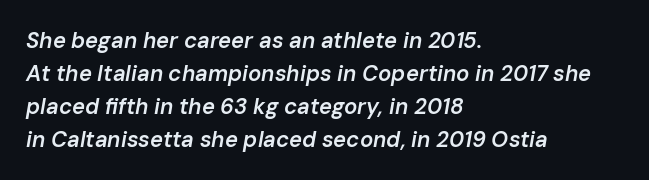
Q: Is the text bold? A: Semi-bold.
Q: Is the text italic (slanted)? A: Yes, it leans right by about 10 degrees.
Q: Is the text underlined? A: No.
Q: How is the paragraph aligned? A: Left-aligned.
Q: Is the spacing between letters normal or unusually wide? A: Normal.
Q: Is the spacing between lines tight, normal or loose? A: Normal.
